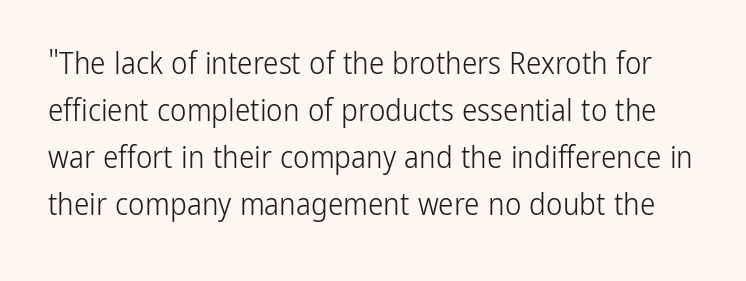
{"serif": "no", "italic": "no", "bold": "no", "weight": "light", "width": "condensed", "stroke_contrast": "low", "x_height": "medium", "monospaced": "no", "underline": "no", "line_spacing": "normal", "line_spacing_ratio": 1.52, "letter_spacing": "normal", "letter_spacing_em": 0.0, "glyph_px": 31}
